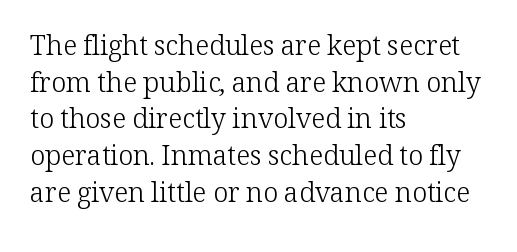
Reading down the block, your eye returns to a fixed left position each line. Do the letters lean? They stand straight. The strip under each line holds only bare page. Bold? No — there's no thickening of the strokes. Line spacing here is normal. Glyph-to-glyph distance matches everyday printed text.
